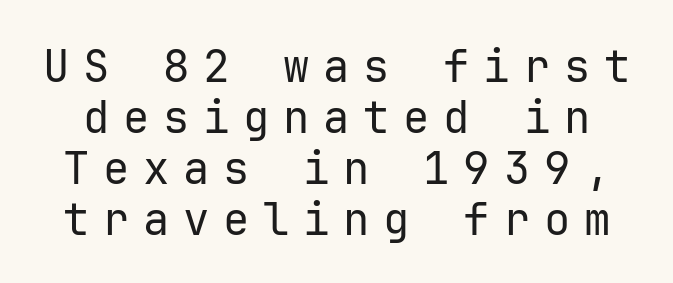
Summary of weight: not heavy and not bold. Serif or sans? Sans — the stroke terminals are bare. Honestly, there is no underline to notice here at all. These lines have a slow, spaced-out rhythm from letter to letter. This is the regular roman posture of the typeface.
